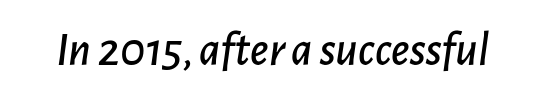
The image shows 48 px text type, italic (leaning right); set normal letter spacing, not underlined; low stroke contrast and a medium x-height.
